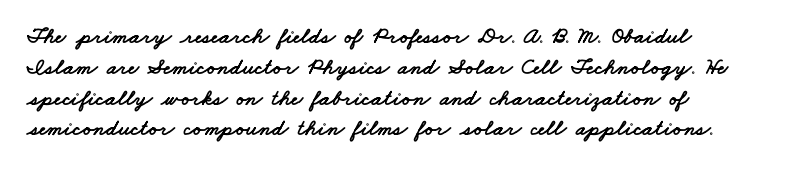
Spacing between characters is what you'd get straight out of the box. Evenly set lines give the paragraph a standard silhouette. Clear beneath every line of the passage. These lines are set flush left with a ragged right edge.
